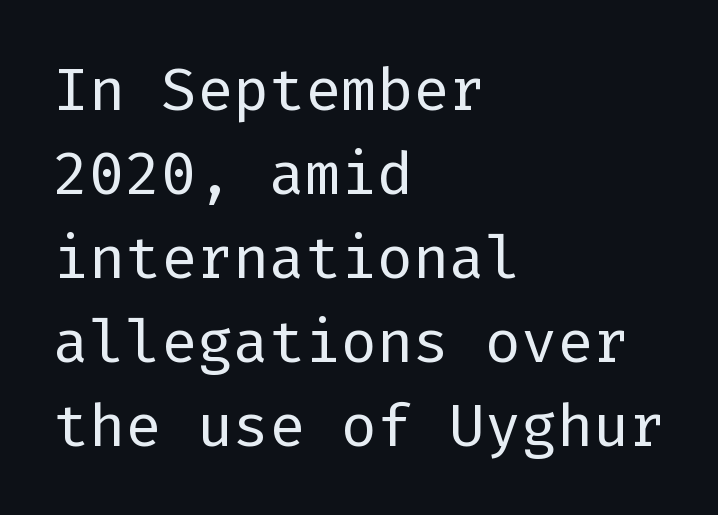
Q: Is the text bold? A: No.
Q: Is the text italic (slanted)? A: No, it is upright.
Q: Is the typeface a serif or a sans-serif typeface? A: Sans-serif.
Q: Is the text underlined? A: No.
Q: How is the paragraph aligned? A: Left-aligned.
Q: Is the spacing between letters normal or unusually wide? A: Normal.
Q: Is the spacing between lines tight, normal or loose? A: Normal.
Q: Width (condensed, normal, or wide)? A: Normal.
Q: Stroke contrast? A: Low.
Q: x-height? A: Medium.
